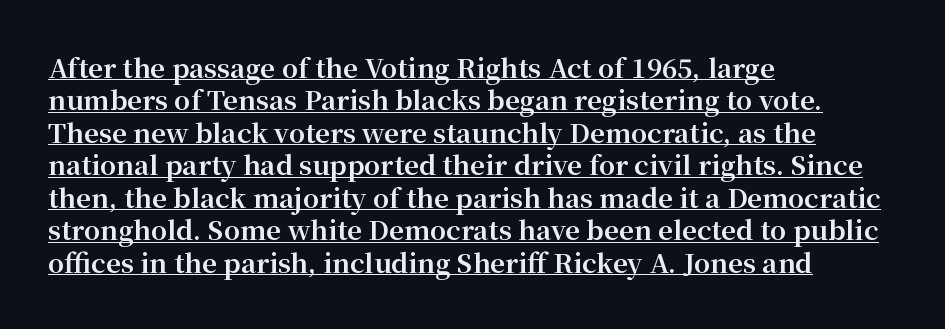
Each word holds together tightly as a unit, with standard inter-letter gaps. Whoever set this chose a conventional vertical rhythm. Heft: maximum for text — a bold. No italicization has been applied; the sample stays upright.
